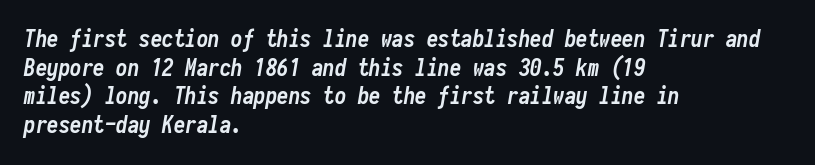
The image shows 23 px bold type, italic (leaning right); set left-aligned, normal line spacing (1.25x), normal letter spacing, not underlined.
